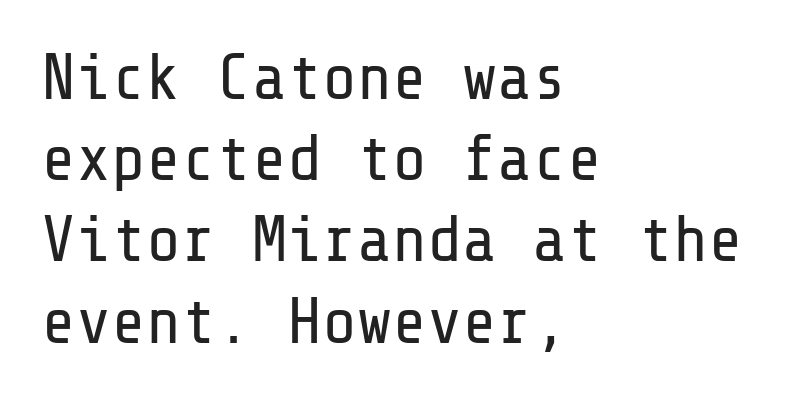
Letterform terminals end flat and unadorned throughout the passage. How would I describe the line gaps? Plain and ordinary. The letterforms sit shoulder to shoulder at normal distance. Weight: regular or lighter. Style check: upright. Decoration check: the copy has no underline.
